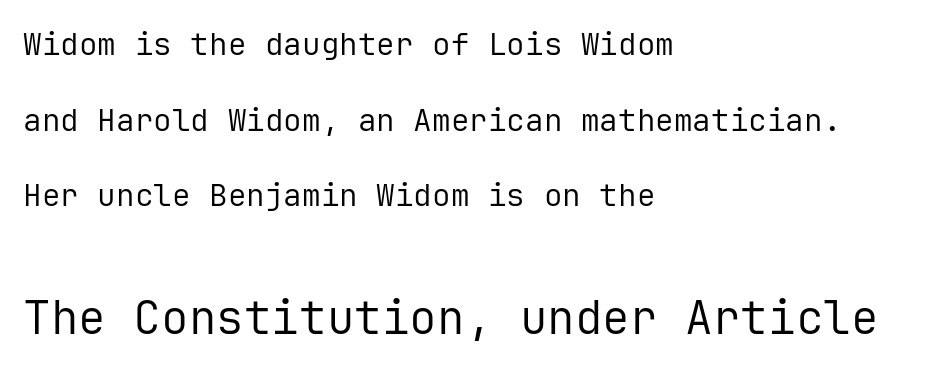
The image shows 46 px regular-weight sans-serif type, upright, monospaced; set left-aligned, loose line spacing (2.44x), normal letter spacing, not underlined; the second (bottom) block is 1.48x larger; low stroke contrast and a medium x-height.
